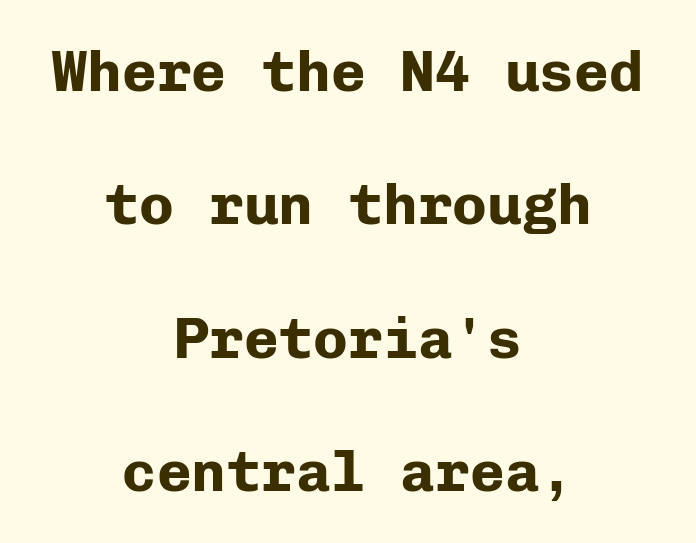
Q: Is the text bold? A: Yes.
Q: Is the text italic (slanted)? A: No, it is upright.
Q: Is the typeface a serif or a sans-serif typeface? A: Sans-serif.
Q: Is the text underlined? A: No.
Q: How is the paragraph aligned? A: Centered.
Q: Is the spacing between letters normal or unusually wide? A: Normal.
Q: Is the spacing between lines tight, normal or loose? A: Loose.
Q: Width (condensed, normal, or wide)? A: Normal.
Q: Stroke contrast? A: Low.
Q: x-height? A: Medium.
Q: Monospaced? A: Yes.
